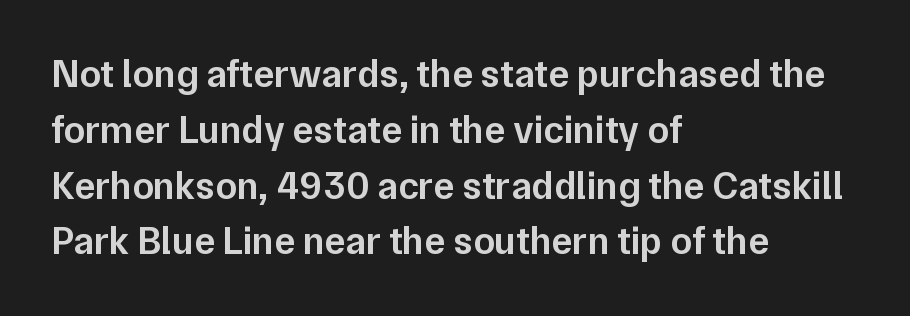
The image shows 39 px semibold sans-serif type, upright; set left-aligned, normal line spacing (1.43x), normal letter spacing, not underlined; low stroke contrast and a medium x-height.
